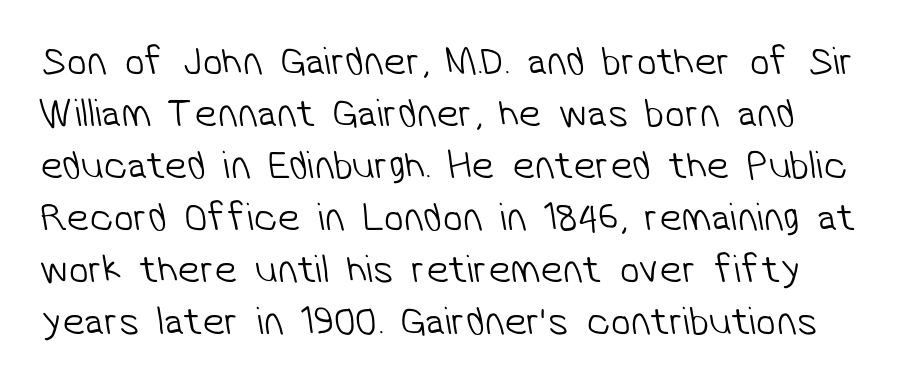
Q: Is the text bold? A: No.
Q: Is the typeface a serif or a sans-serif typeface? A: Sans-serif.
Q: Is the text underlined? A: No.
Q: Is the spacing between letters normal or unusually wide? A: Normal.
Q: Is the spacing between lines tight, normal or loose? A: Normal.
Q: Width (condensed, normal, or wide)? A: Normal.
Q: Stroke contrast? A: Low.
Q: x-height? A: Medium.
Q: Monospaced? A: No.
